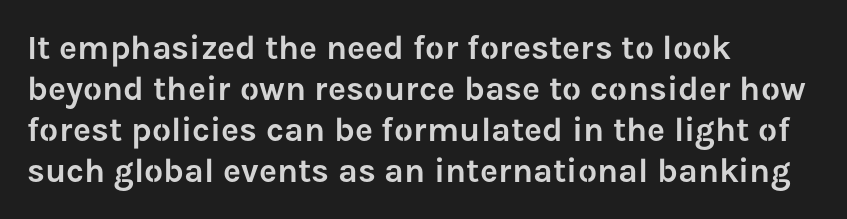
Q: Is the text italic (slanted)? A: No, it is upright.
Q: Is the typeface a serif or a sans-serif typeface? A: Sans-serif.
Q: Is the text underlined? A: No.
Q: How is the paragraph aligned? A: Left-aligned.
Q: Is the spacing between letters normal or unusually wide? A: Normal.
Q: Width (condensed, normal, or wide)? A: Normal.
Q: Stroke contrast? A: Low.
Q: x-height? A: Medium.
Q: Monospaced? A: No.
